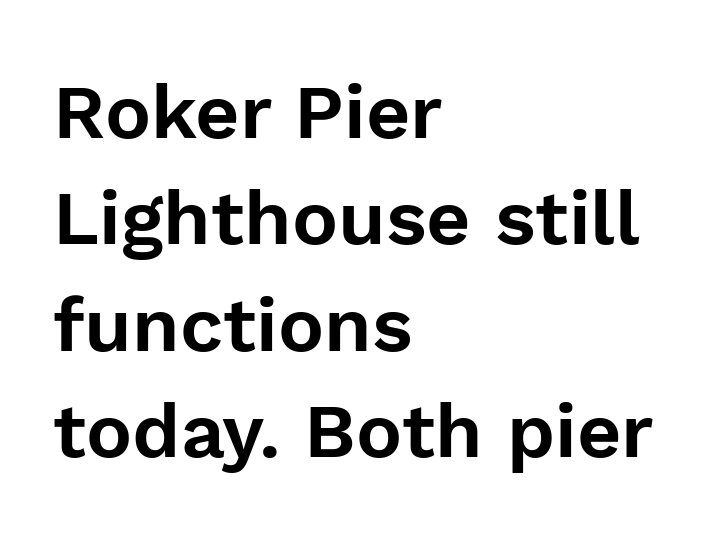
Q: Is the text italic (slanted)? A: No, it is upright.
Q: Is the typeface a serif or a sans-serif typeface? A: Sans-serif.
Q: Is the text underlined? A: No.
Q: How is the paragraph aligned? A: Left-aligned.
Q: Is the spacing between letters normal or unusually wide? A: Normal.
Q: Is the spacing between lines tight, normal or loose? A: Normal.
Q: Width (condensed, normal, or wide)? A: Normal.
Q: Stroke contrast? A: Low.
Q: x-height? A: Medium.
Q: Monospaced? A: No.
